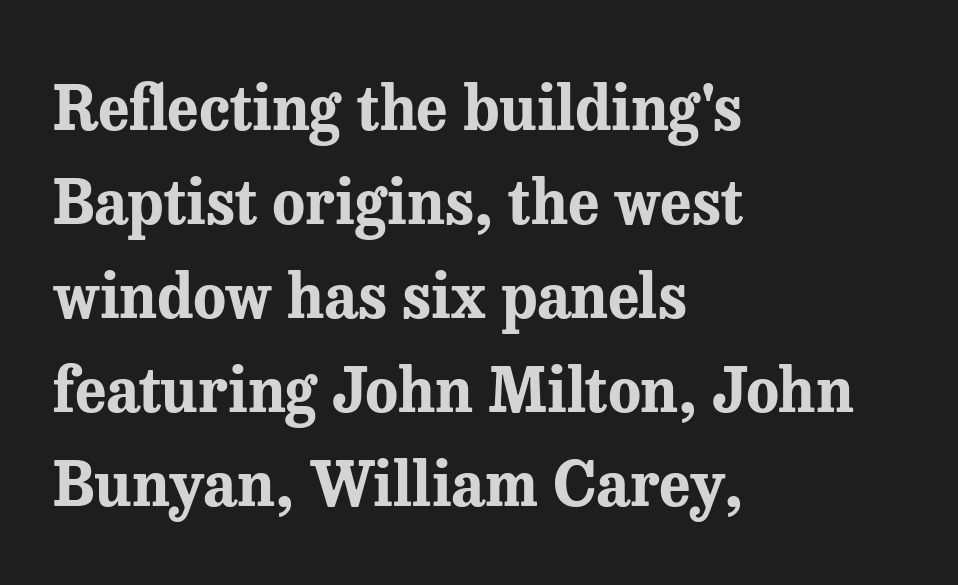
{"serif": "yes", "italic": "no", "bold": "yes", "weight": "bold", "width": "normal", "stroke_contrast": "medium", "x_height": "medium", "monospaced": "no", "underline": "no", "align": "left", "line_spacing": "normal", "line_spacing_ratio": 1.54, "letter_spacing": "normal", "letter_spacing_em": 0.0, "glyph_px": 61}
